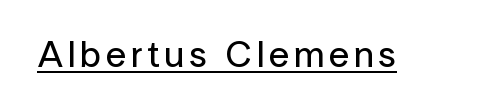
{"serif": "no", "italic": "no", "width": "normal", "stroke_contrast": "low", "x_height": "medium", "monospaced": "no", "underline": "yes", "glyph_px": 37}
